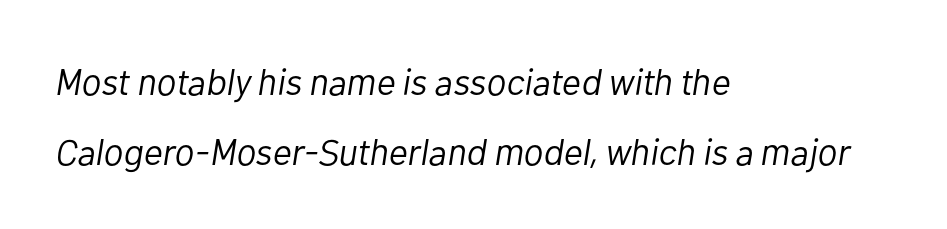
Decoration check: the copy has no underline. One-word summary of the alignment: left. You could not count columns in this text — the font is proportionally spaced. Here the glyphs are tracked normally, forming tight word shapes.
